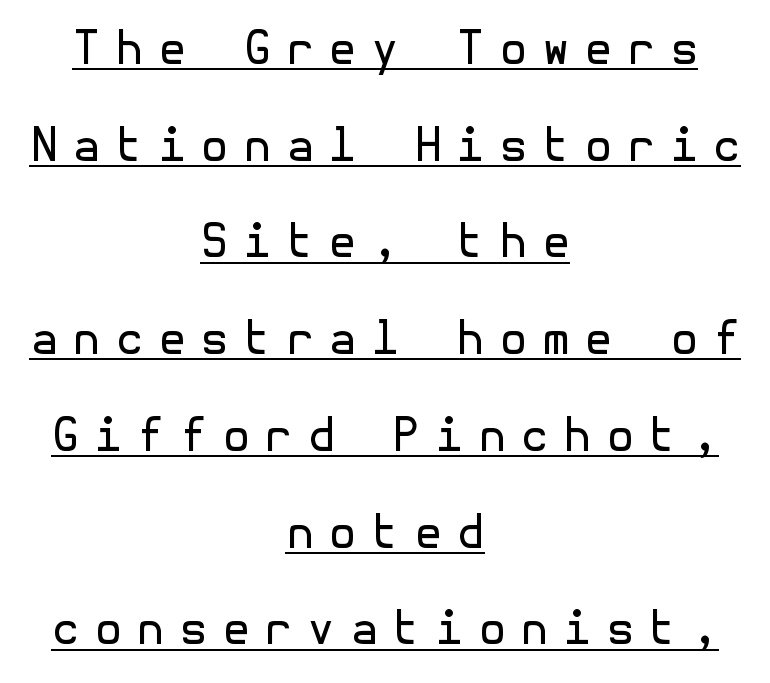
A light-to-regular cut is what we see here. Vertically, the passage feels expansive, rows floating well apart. These lines are centered, leaving both edges ragged. Short note: letters widely spaced. Italic: no, the glyphs are upright roman.
